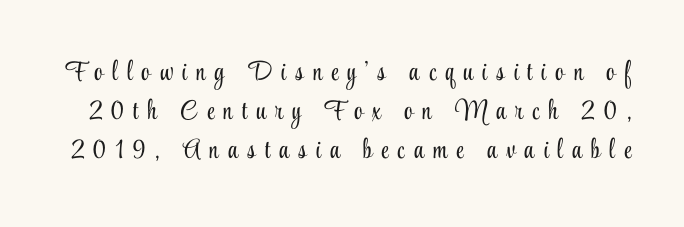
The image shows 27 px text type; set normal line spacing (1.45x), unusually wide letter spacing (+0.34 em), not underlined.
